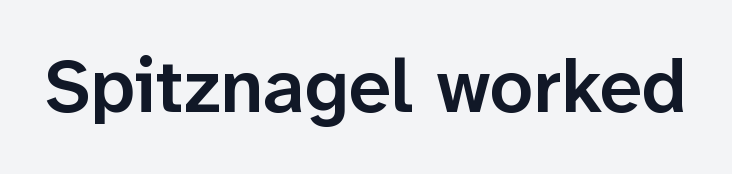
Spacing verdict: proportional, widths tailored to each character. A roman cut, with each character standing at attention. I'd describe the lettering as semibold — firm but not a full bold. In terms of letterspacing, this is plain default setting.
